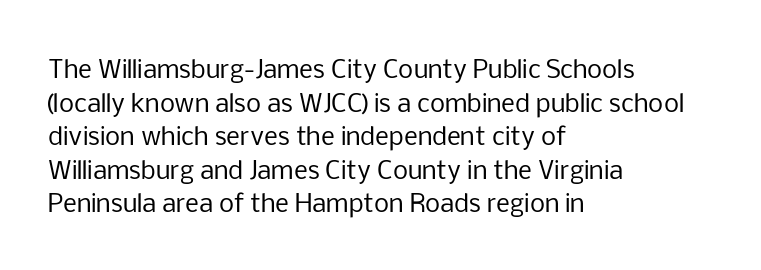
Q: Is the text bold? A: No.
Q: Is the text italic (slanted)? A: No, it is upright.
Q: Is the text underlined? A: No.
Q: How is the paragraph aligned? A: Left-aligned.
Q: Is the spacing between letters normal or unusually wide? A: Normal.
Q: Is the spacing between lines tight, normal or loose? A: Normal.
